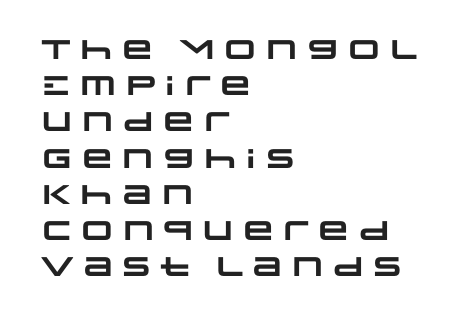
The image shows 27 px bold type; set left-aligned, normal line spacing (1.34x), normal letter spacing, not underlined.
